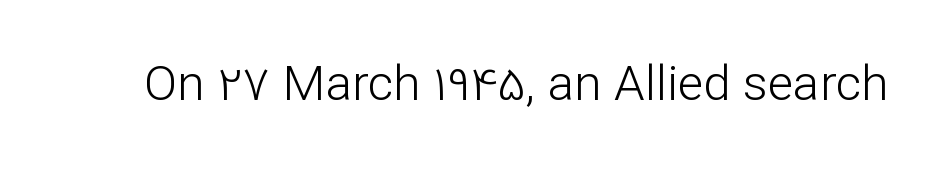
The image shows 49 px light sans-serif type, upright; set normal letter spacing, not underlined; low stroke contrast and a medium x-height.
